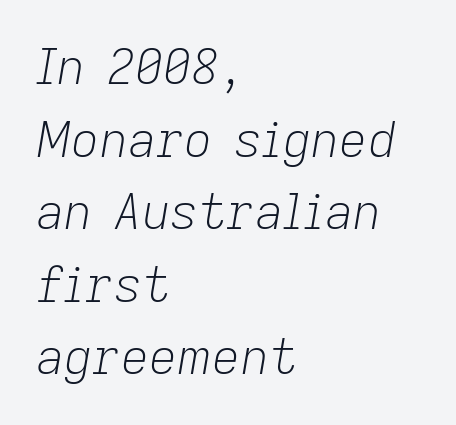
The specimen omits any rule beneath the text block's lines. The typesetting does not lean heavy: it is not bold. Looking at the ascenders, they clearly lean. If you measured baseline to baseline, you'd find a middling distance.
